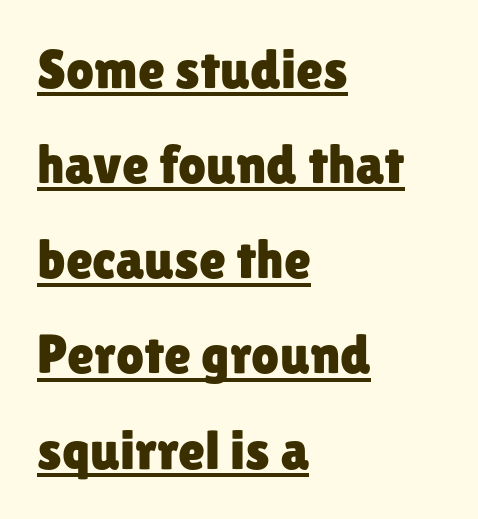
Does the lettering tilt? It doesn't — this is upright. Line starts are locked; line ends wander. The words here are underlined. The face used here is proportionally spaced, like ordinary book or web type. The face used here is a sans, in the tradition of grotesques and geometrics.
